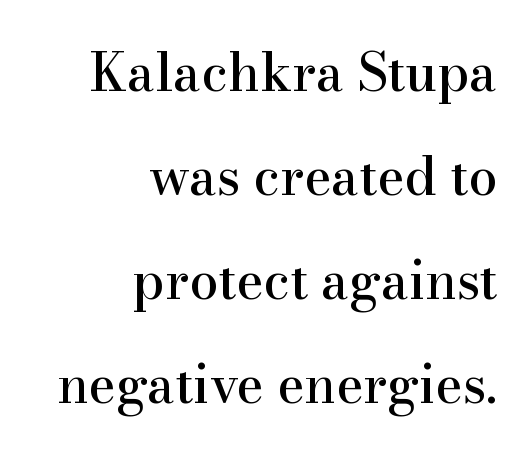
{"serif": "yes", "italic": "no", "width": "normal", "stroke_contrast": "high", "x_height": "small", "monospaced": "no", "underline": "no", "align": "right", "line_spacing": "loose", "line_spacing_ratio": 2.0, "letter_spacing": "normal", "letter_spacing_em": 0.0, "glyph_px": 52}
